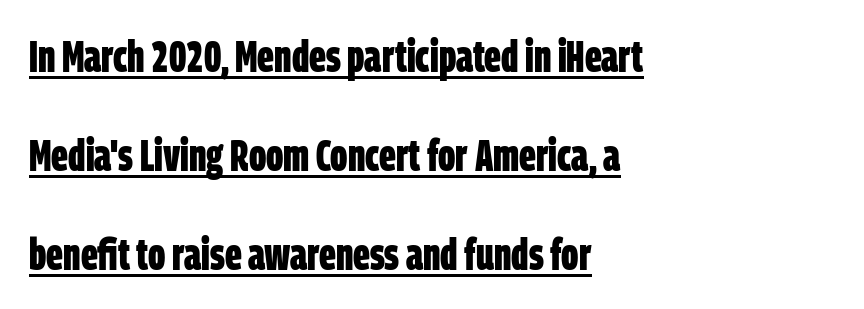
A sans-serif font was chosen for this passage. Short and long lines alike share a common starting point at left. On the weight axis this lands at bold, roughly 700. How would I describe the line gaps? Wide and relaxed. Honestly, the letter spacing is just normal — you wouldn't notice it.
